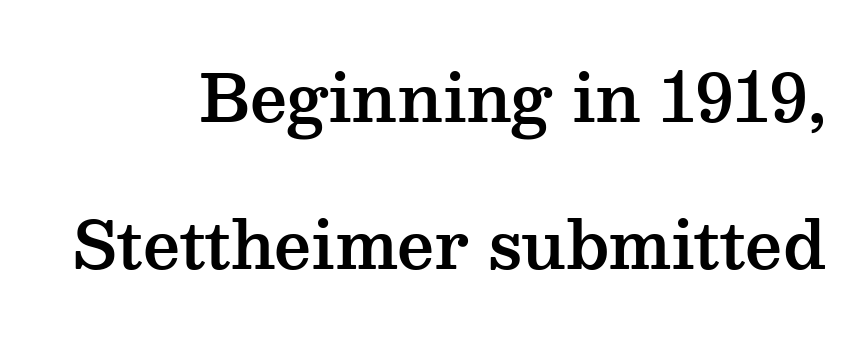
The image shows 65 px wide serif type, upright; set right-aligned, loose line spacing (2.26x), normal letter spacing, not underlined; medium stroke contrast and a medium x-height.
